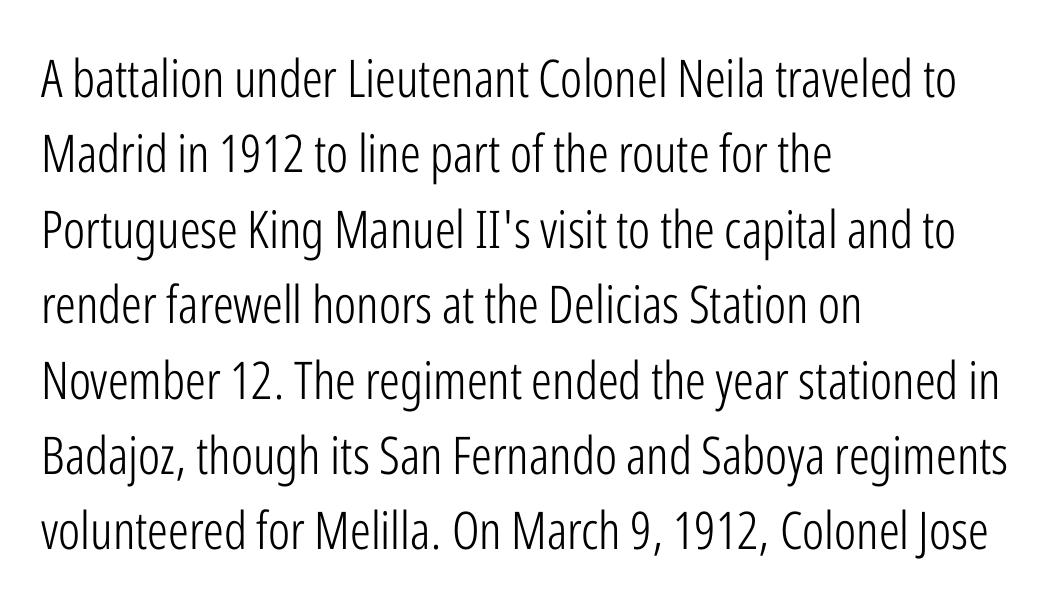
{"serif": "no", "italic": "no", "bold": "no", "weight": "light", "width": "condensed", "stroke_contrast": "low", "x_height": "medium", "monospaced": "no", "underline": "no", "align": "left", "line_spacing": "normal", "line_spacing_ratio": 1.45, "letter_spacing": "normal", "letter_spacing_em": 0.0, "glyph_px": 52}
